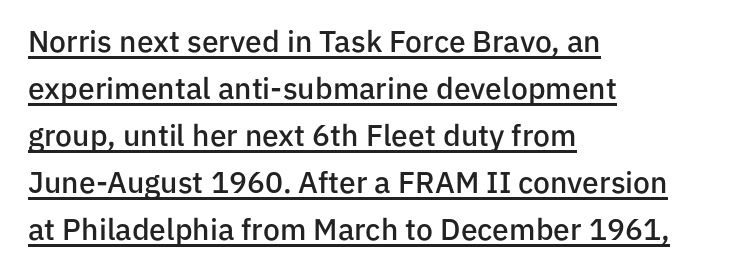
The passage shown stacks its lines at a standard gap. This sample has the flowing, uneven cadence of proportional lettering. Is the letter spacing exaggerated? No — it looks like the ordinary default. This sample uses an upright cut, with every glyph sitting square on the baseline. The paragraph has a hard left edge and a soft right edge.
